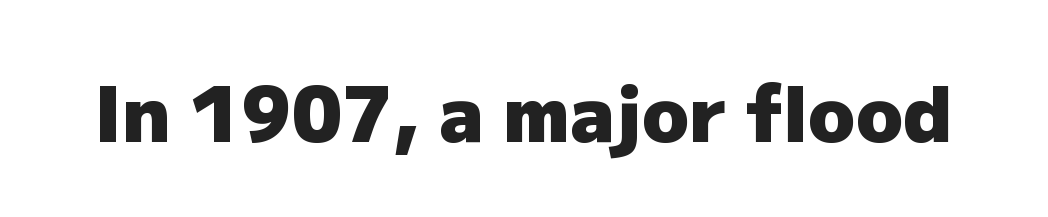
{"serif": "no", "italic": "no", "bold": "yes", "weight": "heavy", "width": "normal", "stroke_contrast": "low", "x_height": "medium", "monospaced": "no", "underline": "no", "letter_spacing": "normal", "letter_spacing_em": 0.0, "glyph_px": 77}
